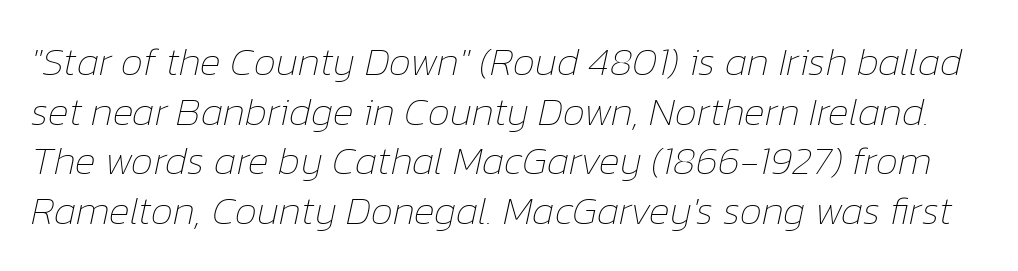
The image shows 40 px thin type, italic (leaning right); set line spacing 1.24x, normal letter spacing, not underlined; low stroke contrast and a medium x-height.
